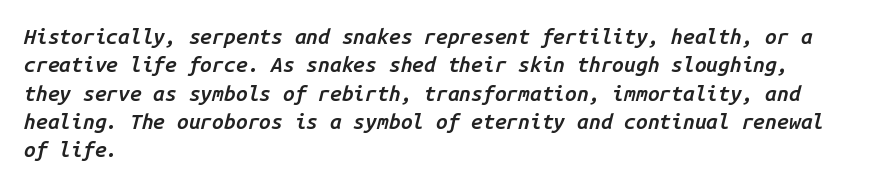
{"italic": "yes", "lean": "right", "slant_degrees": 14, "bold": "semi", "underline": "no", "align": "left", "line_spacing": "normal", "line_spacing_ratio": 1.35, "letter_spacing": "normal", "letter_spacing_em": 0.0, "glyph_px": 21}
